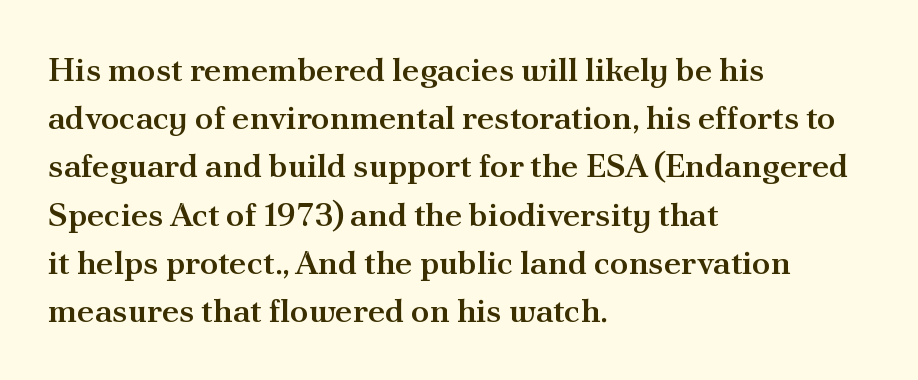
{"serif": "yes", "italic": "no", "bold": "semi", "weight": "semibold", "width": "normal", "stroke_contrast": "medium", "x_height": "small", "monospaced": "no", "underline": "no", "align": "left", "line_spacing": "normal", "line_spacing_ratio": 1.46, "letter_spacing": "normal", "letter_spacing_em": 0.0, "glyph_px": 33}
